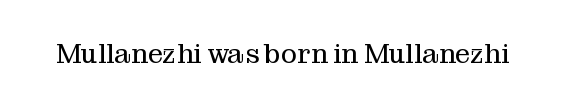
{"italic": "no", "bold": "no", "underline": "no", "letter_spacing": "normal", "letter_spacing_em": 0.0, "glyph_px": 27}
